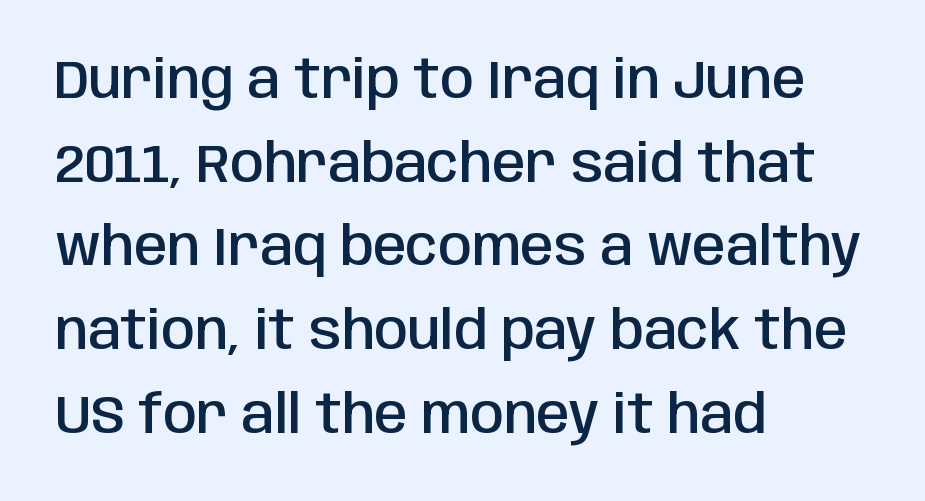
The image shows 54 px semibold, condensed sans-serif type, upright; set left-aligned, normal line spacing (1.55x), normal letter spacing, not underlined; low stroke contrast and a large x-height.
